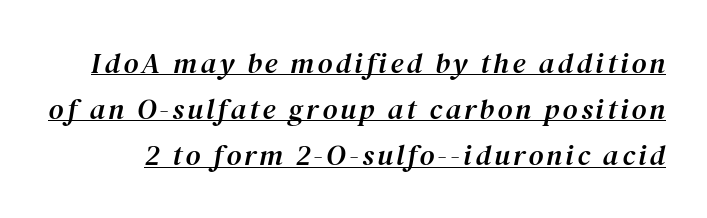
Q: Is the text italic (slanted)? A: Yes, it leans right by about 12 degrees.
Q: Is the typeface a serif or a sans-serif typeface? A: Serif.
Q: Is the text underlined? A: Yes.
Q: Is the spacing between lines tight, normal or loose? A: Normal.
Q: Width (condensed, normal, or wide)? A: Normal.
Q: Stroke contrast? A: Medium.
Q: x-height? A: Medium.
Q: Monospaced? A: No.
